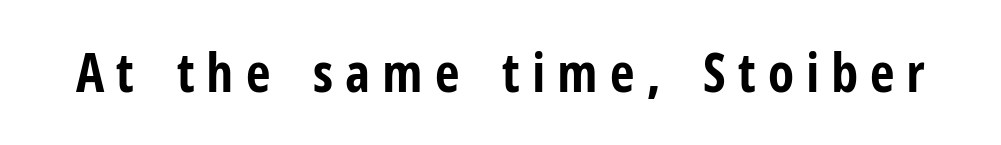
Q: Is the text bold? A: Yes.
Q: Is the text italic (slanted)? A: No, it is upright.
Q: Is the typeface a serif or a sans-serif typeface? A: Sans-serif.
Q: Is the text underlined? A: No.
Q: Is the spacing between letters normal or unusually wide? A: Unusually wide.
Q: Width (condensed, normal, or wide)? A: Condensed.
Q: Stroke contrast? A: Low.
Q: x-height? A: Medium.
Q: Monospaced? A: No.
